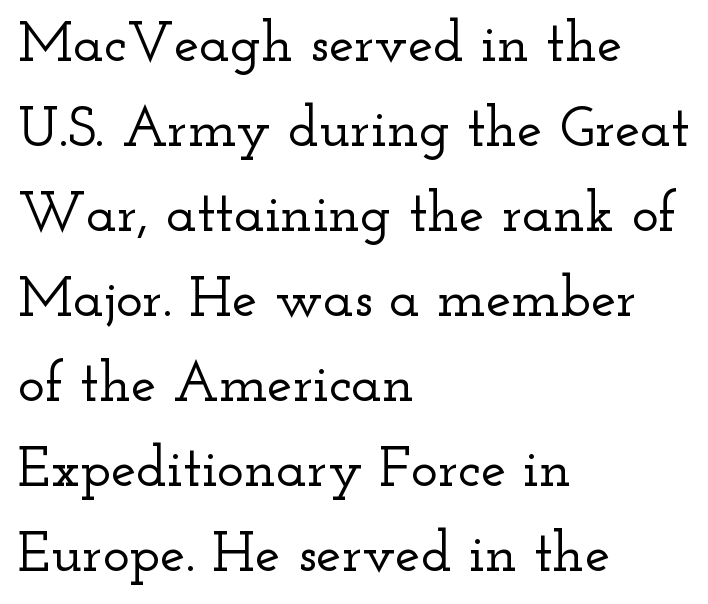
Q: Is the text italic (slanted)? A: No, it is upright.
Q: Is the typeface a serif or a sans-serif typeface? A: Serif.
Q: Is the text underlined? A: No.
Q: How is the paragraph aligned? A: Left-aligned.
Q: Is the spacing between letters normal or unusually wide? A: Normal.
Q: Is the spacing between lines tight, normal or loose? A: Normal.
Q: Width (condensed, normal, or wide)? A: Wide.
Q: Stroke contrast? A: Low.
Q: x-height? A: Small.
Q: Monospaced? A: No.
